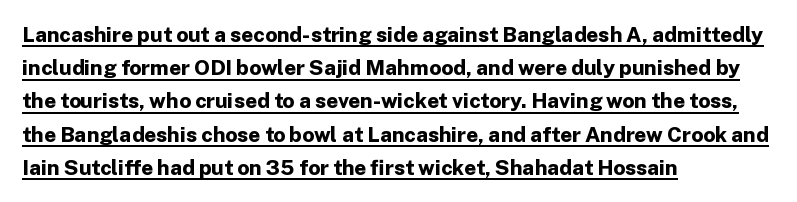
{"italic": "no", "bold": "yes", "underline": "yes", "align": "left", "line_spacing": "normal", "line_spacing_ratio": 1.58, "letter_spacing": "normal", "letter_spacing_em": 0.0, "glyph_px": 21}
